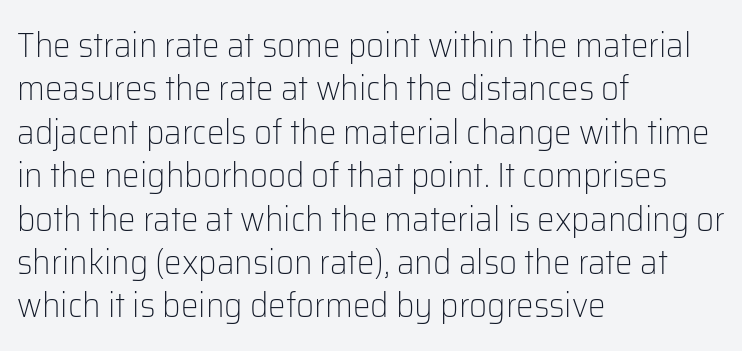
Q: Is the text bold? A: No.
Q: Is the text italic (slanted)? A: No, it is upright.
Q: Is the typeface a serif or a sans-serif typeface? A: Sans-serif.
Q: Is the text underlined? A: No.
Q: How is the paragraph aligned? A: Left-aligned.
Q: Is the spacing between letters normal or unusually wide? A: Normal.
Q: Width (condensed, normal, or wide)? A: Normal.
Q: Stroke contrast? A: Low.
Q: x-height? A: Medium.
Q: Monospaced? A: No.
